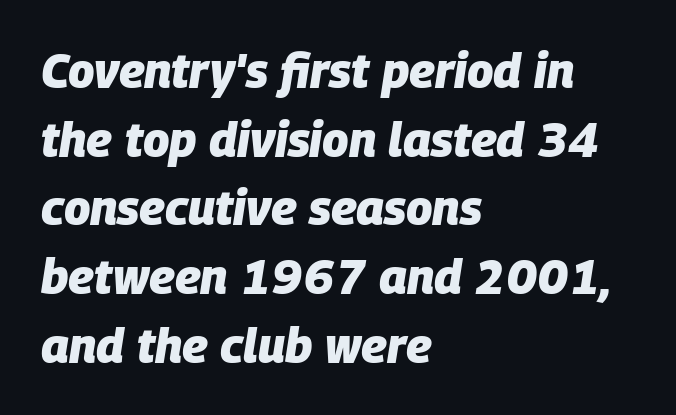
Summary of weight: heavy, a full bold. There's an unmistakable incline to the writing here. Compared with a centered layout, this one pins lines to the left instead. Plain, unruled lines of type.
